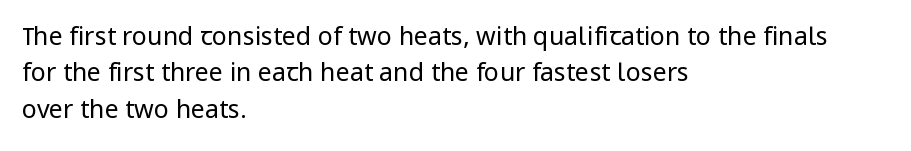
Q: Is the text bold? A: No.
Q: Is the text italic (slanted)? A: No, it is upright.
Q: Is the text underlined? A: No.
Q: How is the paragraph aligned? A: Left-aligned.
Q: Is the spacing between letters normal or unusually wide? A: Normal.
Q: Is the spacing between lines tight, normal or loose? A: Normal.
